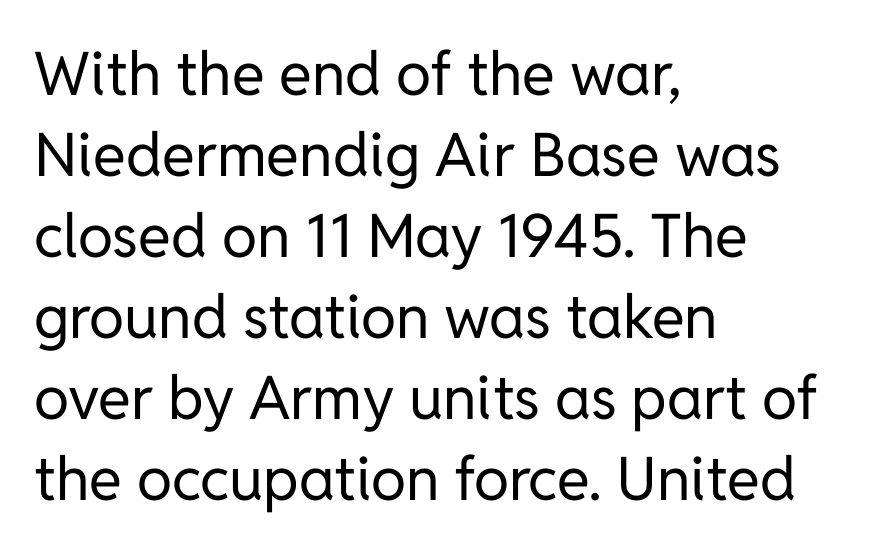
Q: Is the text bold? A: No.
Q: Is the text italic (slanted)? A: No, it is upright.
Q: Is the typeface a serif or a sans-serif typeface? A: Sans-serif.
Q: Is the text underlined? A: No.
Q: How is the paragraph aligned? A: Left-aligned.
Q: Is the spacing between letters normal or unusually wide? A: Normal.
Q: Is the spacing between lines tight, normal or loose? A: Normal.
Q: Width (condensed, normal, or wide)? A: Normal.
Q: Stroke contrast? A: Low.
Q: x-height? A: Medium.
Q: Monospaced? A: No.
